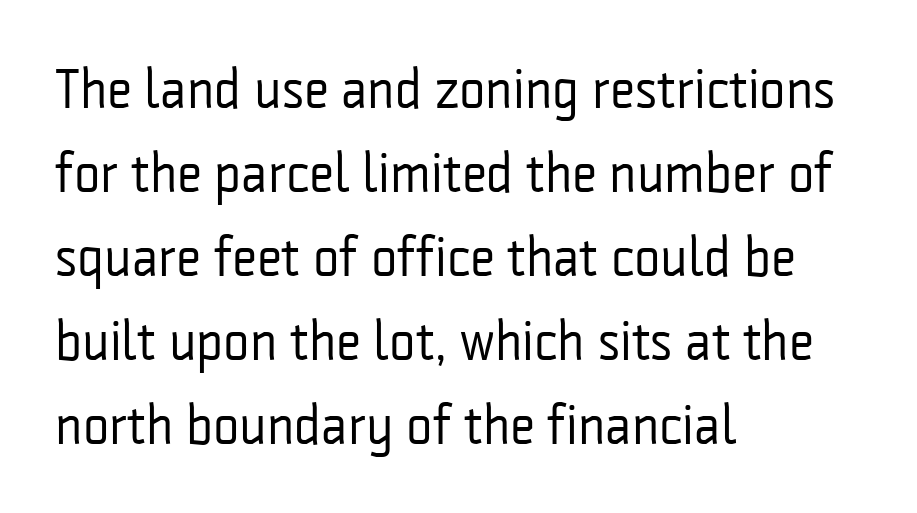
Q: Is the text bold? A: No.
Q: Is the text italic (slanted)? A: No, it is upright.
Q: Is the typeface a serif or a sans-serif typeface? A: Sans-serif.
Q: Is the text underlined? A: No.
Q: How is the paragraph aligned? A: Left-aligned.
Q: Is the spacing between letters normal or unusually wide? A: Normal.
Q: Is the spacing between lines tight, normal or loose? A: Normal.
Q: Width (condensed, normal, or wide)? A: Condensed.
Q: Stroke contrast? A: Low.
Q: x-height? A: Medium.
Q: Monospaced? A: No.
